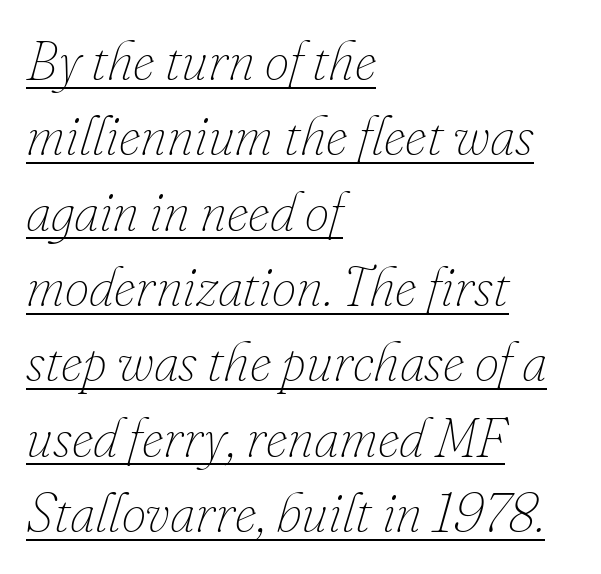
Q: Is the text bold? A: No.
Q: Is the text italic (slanted)? A: Yes, it leans right by about 16 degrees.
Q: Is the text underlined? A: Yes.
Q: How is the paragraph aligned? A: Left-aligned.
Q: Is the spacing between letters normal or unusually wide? A: Normal.
Q: Is the spacing between lines tight, normal or loose? A: Normal.
Q: Width (condensed, normal, or wide)? A: Normal.
Q: Stroke contrast? A: Low.
Q: x-height? A: Small.
Q: Monospaced? A: No.
